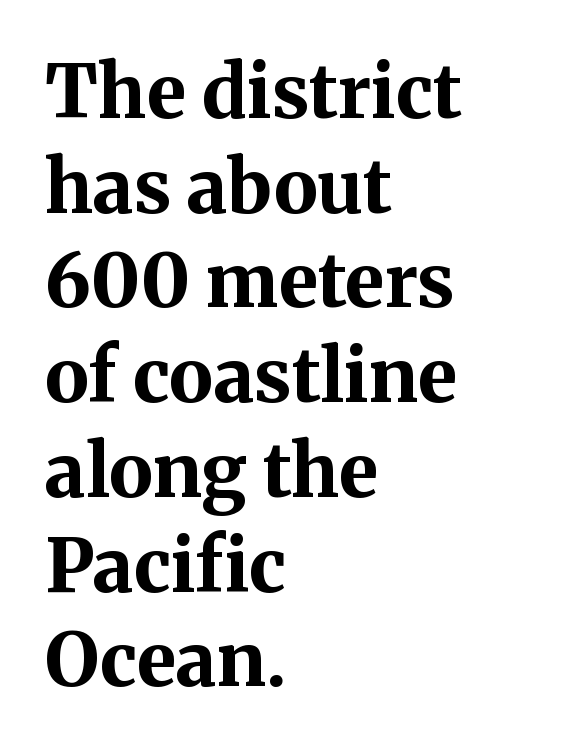
{"serif": "yes", "italic": "no", "bold": "yes", "weight": "bold", "width": "normal", "stroke_contrast": "medium", "x_height": "medium", "monospaced": "no", "underline": "no", "align": "left", "line_spacing": "normal", "line_spacing_ratio": 1.28, "letter_spacing": "normal", "letter_spacing_em": 0.0, "glyph_px": 74}
